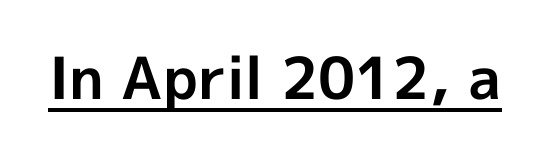
The image shows 58 px bold sans-serif type, upright; set normal letter spacing, underlined; a medium x-height.
